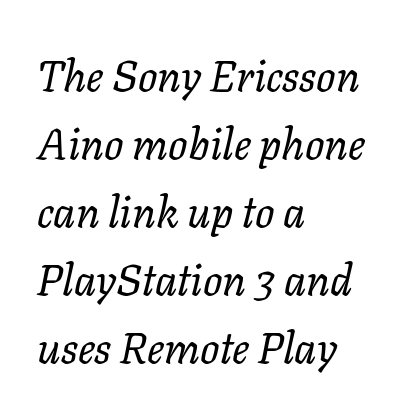
The image shows 43 px regular-weight type, italic (leaning right); set left-aligned, normal line spacing (1.58x), normal letter spacing, not underlined; low stroke contrast and a medium x-height.
